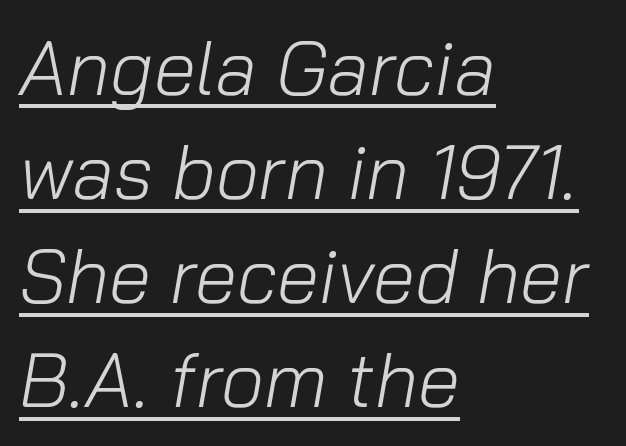
Posture: slanted. Weight: not bold — regular or lighter. The line-height multiplier appears to be the usual default. The passage shown has conventional tracking throughout.
